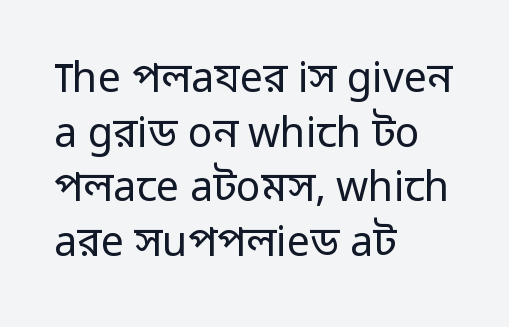
{"serif": "no", "italic": "no", "bold": "no", "weight": "regular", "width": "normal", "stroke_contrast": "low", "x_height": "medium", "monospaced": "no", "underline": "no", "align": "left", "line_spacing": "normal", "line_spacing_ratio": 1.33, "letter_spacing": "normal", "letter_spacing_em": 0.0, "glyph_px": 41}
